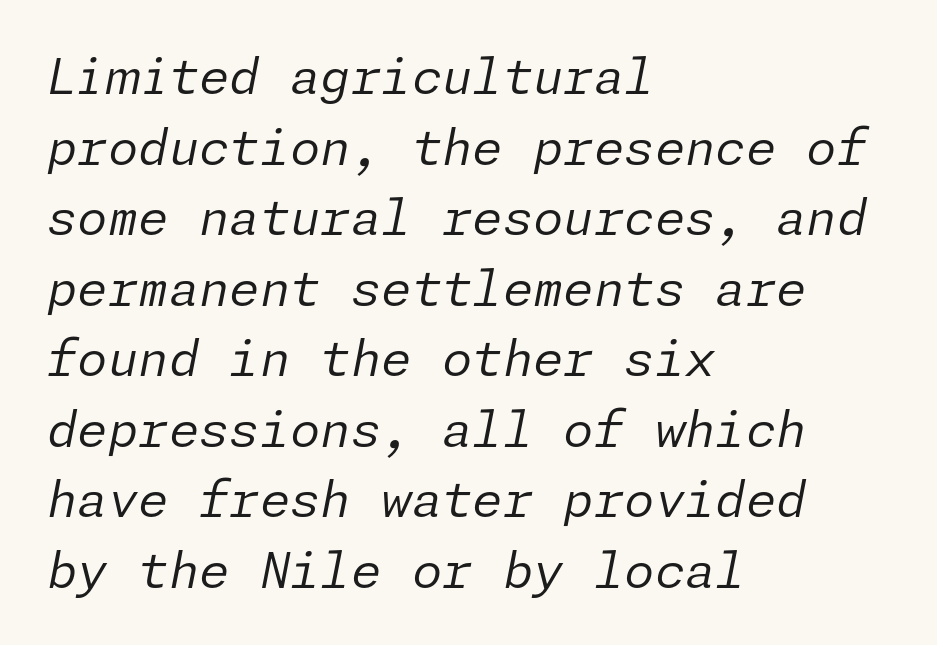
The words here are not underlined. Vertical spacing — default. Horizontally, the lines are justified to the leading edge only. This is not heavy type; no bold has been used. The passage shown has conventional tracking throughout. Emphasis-style slanted type is in use.
